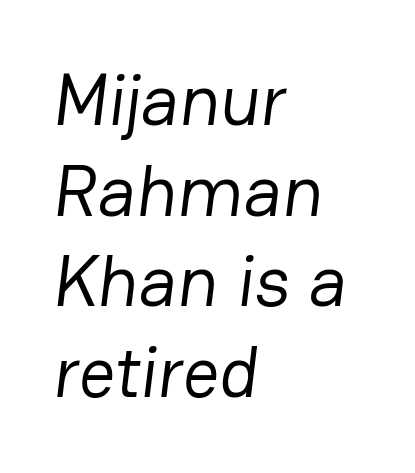
The image shows 72 px regular-weight sans-serif type; set left-aligned, normal line spacing (1.26x), normal letter spacing, not underlined; low stroke contrast and a medium x-height.
